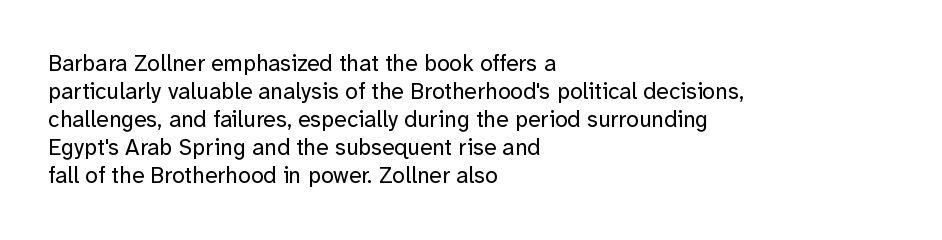
Q: Is the text bold? A: No.
Q: Is the text italic (slanted)? A: No, it is upright.
Q: Is the text underlined? A: No.
Q: How is the paragraph aligned? A: Left-aligned.
Q: Is the spacing between letters normal or unusually wide? A: Normal.
